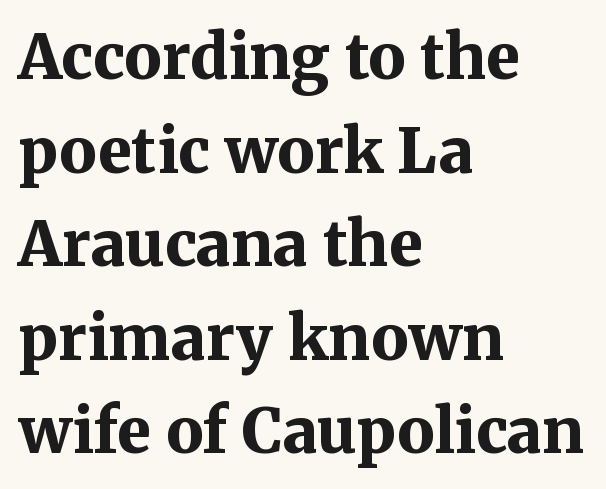
The image shows 62 px bold serif type, upright; set left-aligned, normal line spacing (1.51x), normal letter spacing, not underlined; medium stroke contrast and a medium x-height.
